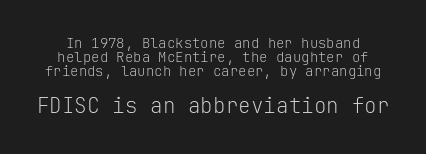
The following chunk of copy outweighs the initial chunk in type size. Summary of vertical rhythm: compact, with narrow interline spacing. It's the straight-up-and-down kind of type. This sample uses plain, unmodified letter spacing.
